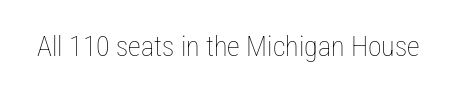
{"italic": "no", "bold": "no", "weight": "thin", "width": "condensed", "stroke_contrast": "low", "x_height": "medium", "monospaced": "no", "underline": "no", "letter_spacing": "normal", "letter_spacing_em": 0.0, "glyph_px": 28}
